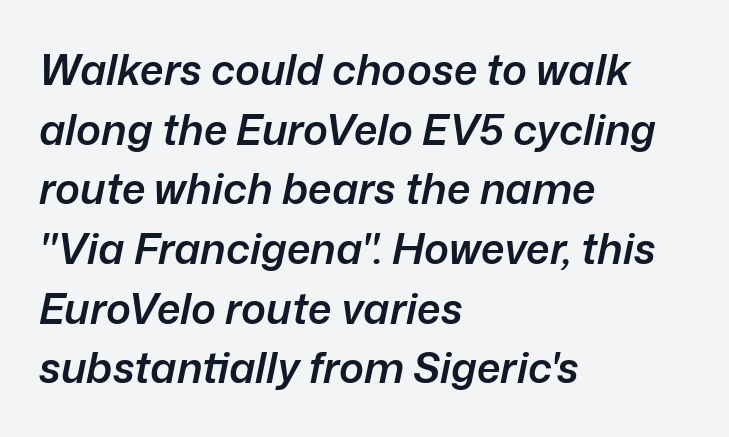
Successive baselines arrive at the customary interval. Bold? Not quite — semibold, heavier than regular but stopping short. Standard letterfit; no display-style spreading of the glyphs. Line starts are locked; line ends wander. Note the varied advance widths — an 'i' is clearly narrower than an 'm'.
